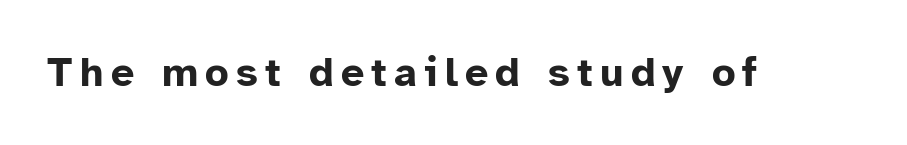
{"serif": "no", "italic": "no", "bold": "yes", "weight": "bold", "width": "normal", "stroke_contrast": "low", "x_height": "medium", "monospaced": "no", "underline": "no", "glyph_px": 41}
